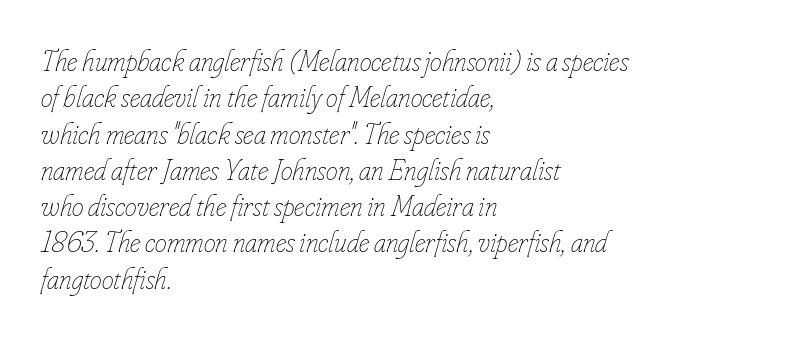
{"italic": "yes", "lean": "right", "slant_degrees": 16, "bold": "no", "weight": "thin", "width": "condensed", "stroke_contrast": "low", "x_height": "small", "monospaced": "no", "underline": "no", "align": "left", "line_spacing_ratio": 1.21, "letter_spacing": "normal", "letter_spacing_em": 0.0, "glyph_px": 30}
